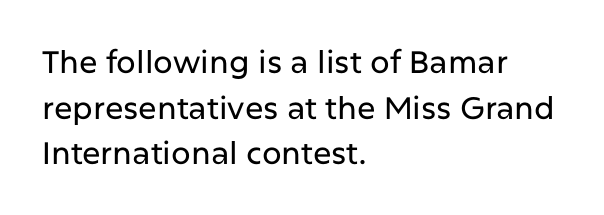
{"serif": "no", "italic": "no", "width": "normal", "stroke_contrast": "low", "x_height": "medium", "monospaced": "no", "underline": "no", "align": "left", "line_spacing": "normal", "line_spacing_ratio": 1.47, "letter_spacing": "normal", "letter_spacing_em": 0.0, "glyph_px": 31}
